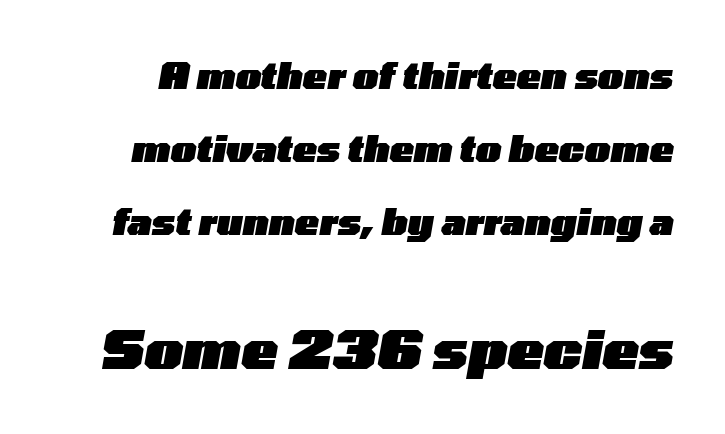
{"italic": "yes", "lean": "right", "slant_degrees": 10, "bold": "yes", "weight": "heavy", "width": "wide", "stroke_contrast": "low", "x_height": "medium", "monospaced": "no", "underline": "no", "line_spacing": "loose", "line_spacing_ratio": 2.03, "letter_spacing": "normal", "letter_spacing_em": 0.0, "larger_block": "second", "size_ratio": 1.5, "glyph_px": 54}
